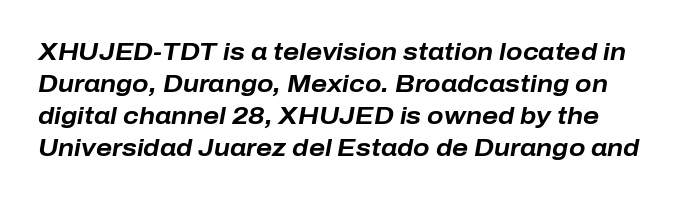
Quick note: interline space is typical. Italic? Definitely — the glyphs are oblique. Typesetter's note: full bold, strokes at maximum text heaviness. No extra tracking has been applied to these lines. Beneath every word, the page is bare.
